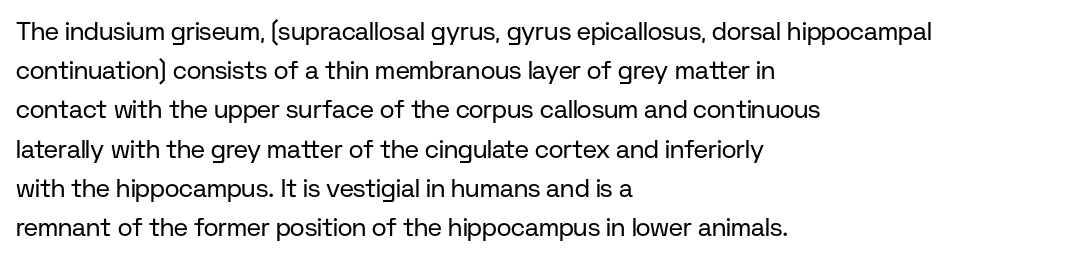
Q: Is the text bold? A: No.
Q: Is the text italic (slanted)? A: No, it is upright.
Q: Is the text underlined? A: No.
Q: How is the paragraph aligned? A: Left-aligned.
Q: Is the spacing between letters normal or unusually wide? A: Normal.
Q: Is the spacing between lines tight, normal or loose? A: Normal.
